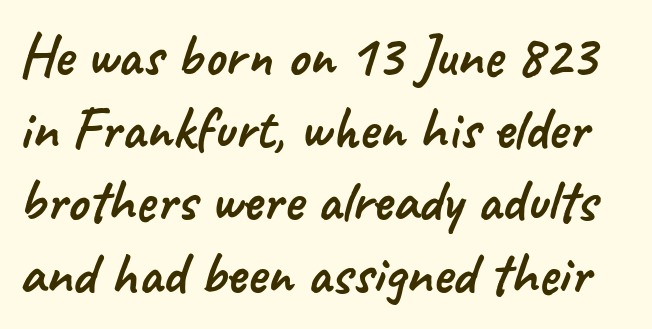
The image shows 59 px sans-serif type; set line spacing 1.23x, normal letter spacing, not underlined; low stroke contrast and a small x-height.
